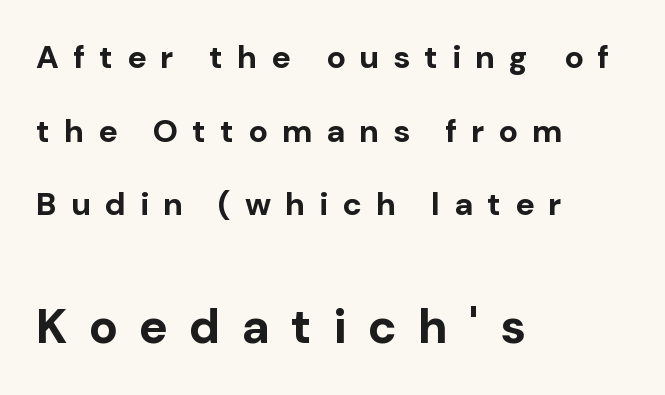
The image shows 48 px bold sans-serif type, upright; set left-aligned, loose line spacing (2.3x), unusually wide letter spacing (+0.44 em), not underlined; the second (bottom) block is 1.5x larger; low stroke contrast and a medium x-height.
